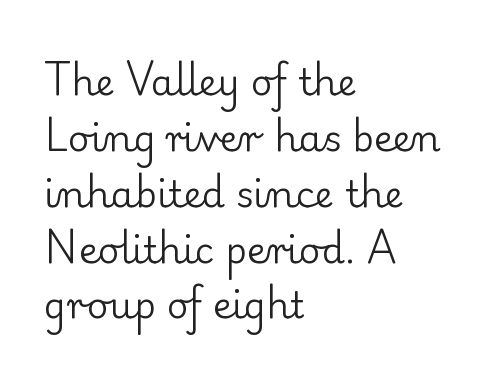
This sample uses plain, unmodified letter spacing. The lines in this sample share a left origin and differ only in where they stop. Unlike italic type, these characters show no tilt at all. The strokes carry an ordinary text weight at most. Plain, unruled lines of type. Vertical spacing — default.
